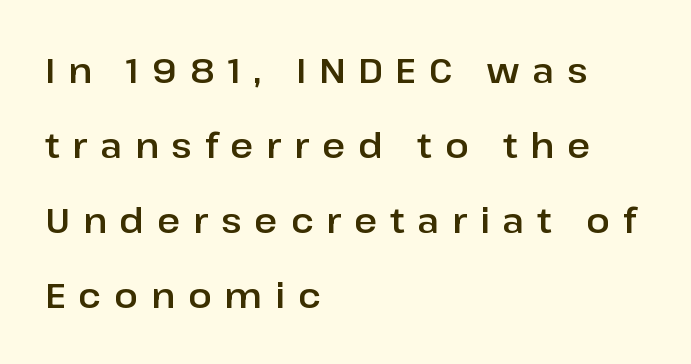
{"serif": "no", "italic": "no", "width": "normal", "stroke_contrast": "low", "x_height": "medium", "monospaced": "no", "underline": "no", "align": "left", "line_spacing": "loose", "line_spacing_ratio": 2.14, "letter_spacing": "wide", "letter_spacing_em": 0.37, "glyph_px": 35}
